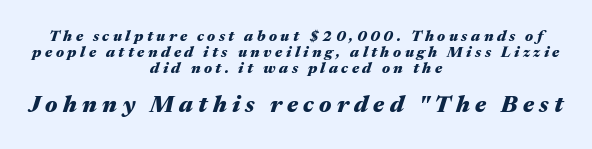
{"italic": "yes", "lean": "right", "slant_degrees": 17, "bold": "yes", "underline": "no", "align": "center", "line_spacing": "tight", "line_spacing_ratio": 1.06, "letter_spacing": "wide", "letter_spacing_em": 0.23, "larger_block": "second", "size_ratio": 1.53, "glyph_px": 23}
